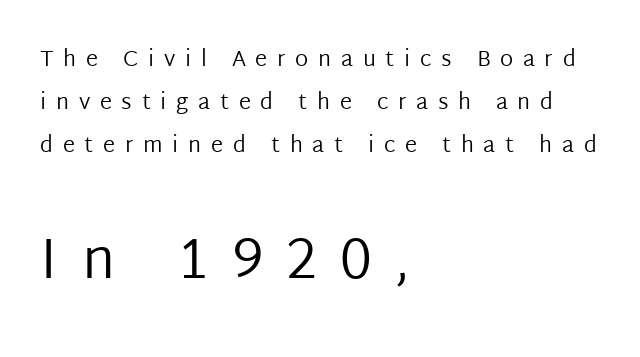
You can tell it's not italic because the verticals are truly vertical. The following chunk of copy outweighs the initial chunk in type size. This rendering widens character spacing well past its baseline value. The strokes carry an ordinary text weight at most.
